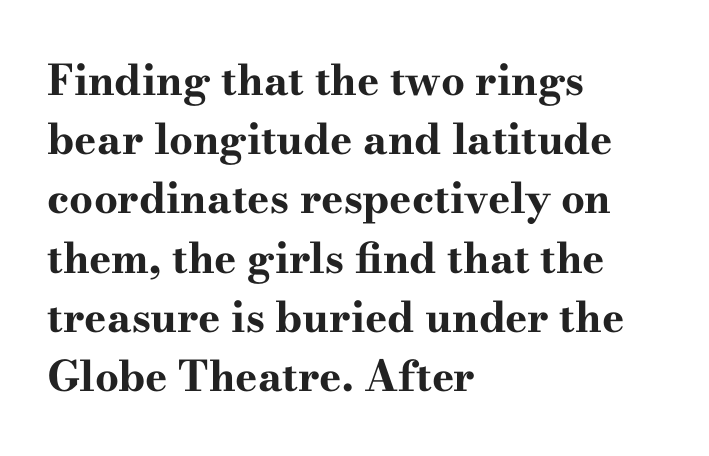
{"serif": "yes", "italic": "no", "bold": "yes", "weight": "bold", "width": "wide", "stroke_contrast": "high", "x_height": "small", "monospaced": "no", "underline": "no", "align": "left", "line_spacing": "normal", "line_spacing_ratio": 1.41, "letter_spacing": "normal", "letter_spacing_em": 0.0, "glyph_px": 42}
